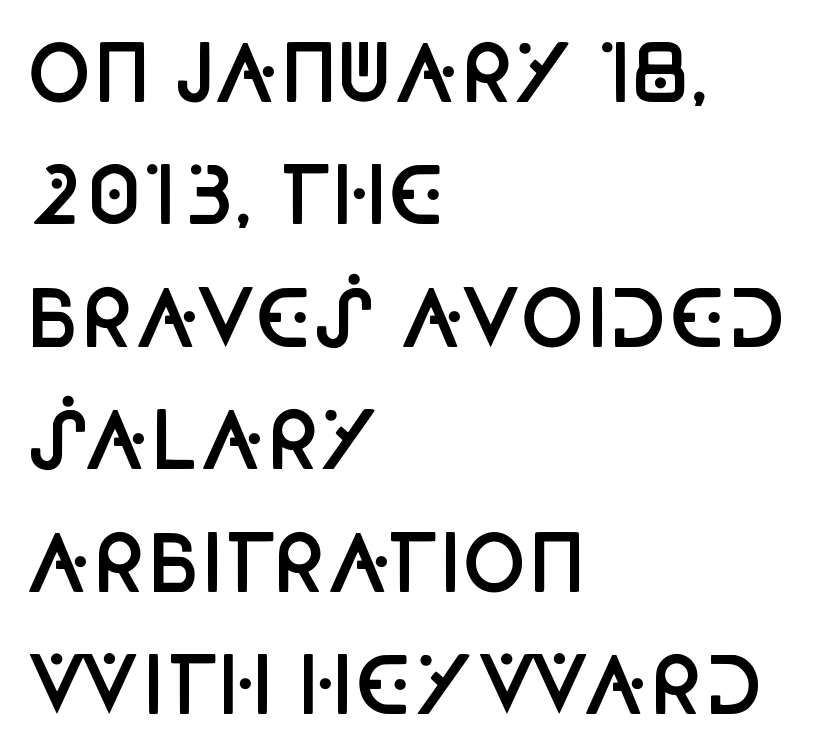
{"serif": "no", "italic": "no", "bold": "semi", "weight": "semibold", "width": "condensed", "stroke_contrast": "low", "x_height": "large", "monospaced": "no", "underline": "no", "align": "left", "line_spacing": "normal", "line_spacing_ratio": 1.57, "letter_spacing": "normal", "letter_spacing_em": 0.0, "glyph_px": 78}
